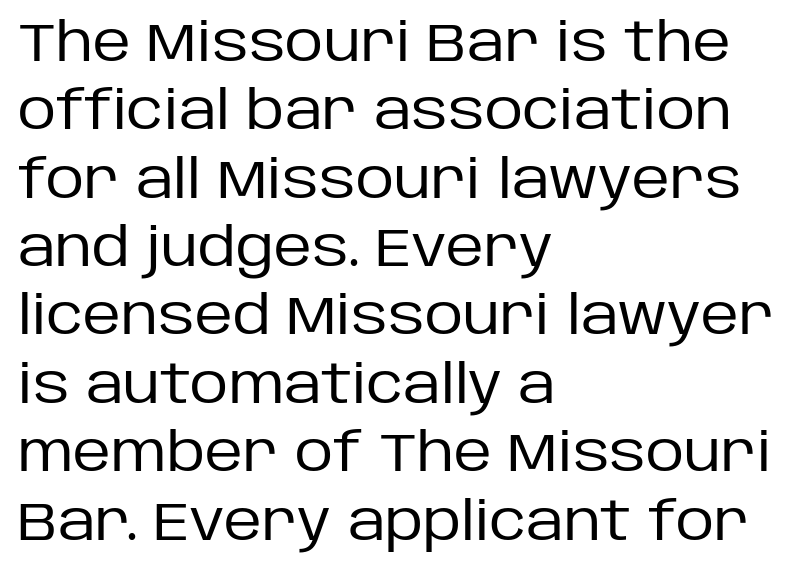
The rendering uses natural spacing where letterforms have individual widths. Teacher's note: observe the even left margin — that is flush-left alignment. The passage shown stacks its lines at a standard gap. Stems here are at most as thick as an everyday book face. The typography opts for an upright posture over an oblique one.
